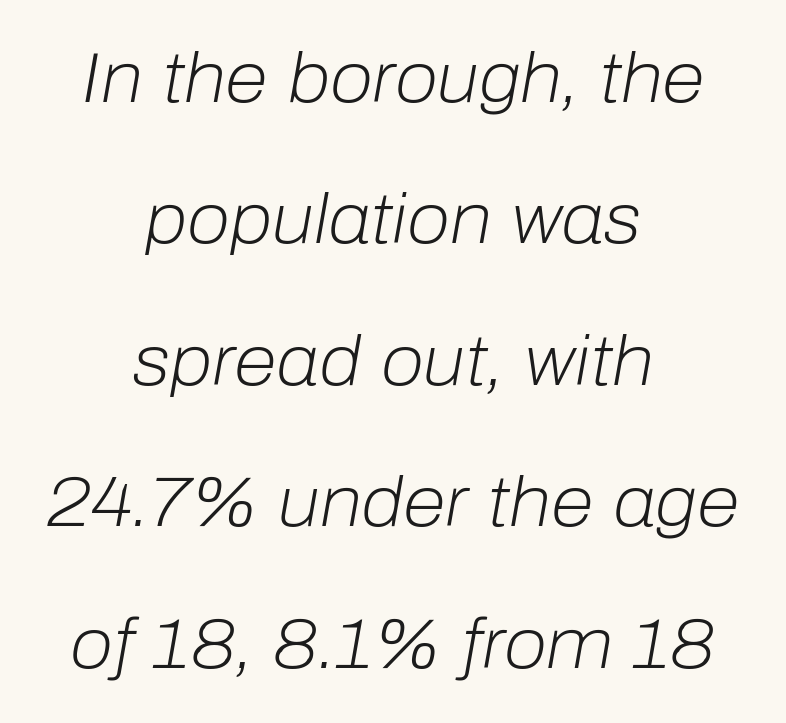
Honestly, there is no underline to notice here at all. The letters are slanted; this is an italic face. The passage shown is typed in a proportional face where columns would drift. The compositor balanced each line on the midline. The weight tops out at a normal text grade.
